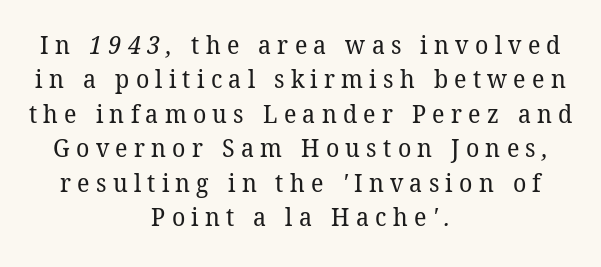
The tracking jumps out immediately: characters are airy and widely separated. Line starts and ends both wander, symmetrically. Vertical spacing — default. The area under the type is left untouched. The strokes carry an ordinary text weight at most.
